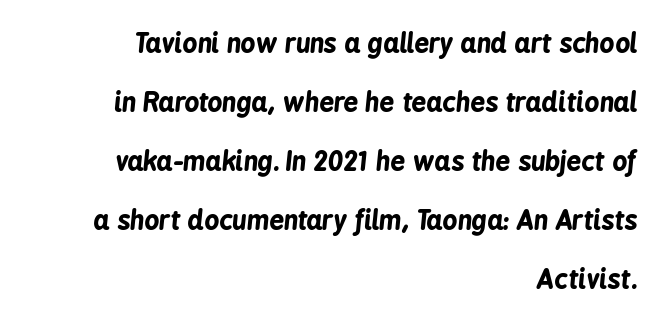
The image shows 26 px bold type, italic (leaning right); set right-aligned, loose line spacing (2.27x), normal letter spacing, not underlined.
